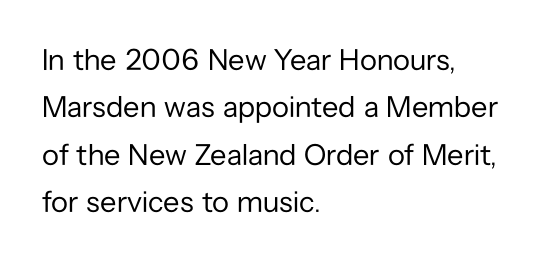
The image shows 30 px regular-weight sans-serif type, upright; set left-aligned, normal line spacing (1.58x), normal letter spacing, not underlined; low stroke contrast and a medium x-height.
